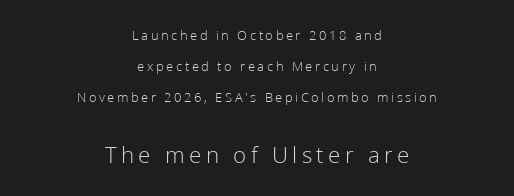
Q: Is the text bold? A: No.
Q: Is the text italic (slanted)? A: No, it is upright.
Q: Is the text underlined? A: No.
Q: How is the paragraph aligned? A: Centered.
Q: Is the spacing between lines tight, normal or loose? A: Loose.
Q: Which block of text is set in a larger size, the first (top) or the second (bottom)? A: The second (bottom) one.
